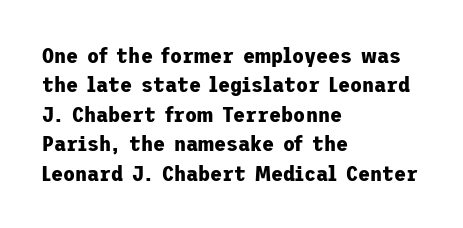
The image shows 22 px bold type, upright; set left-aligned, normal line spacing (1.34x), normal letter spacing, not underlined.
